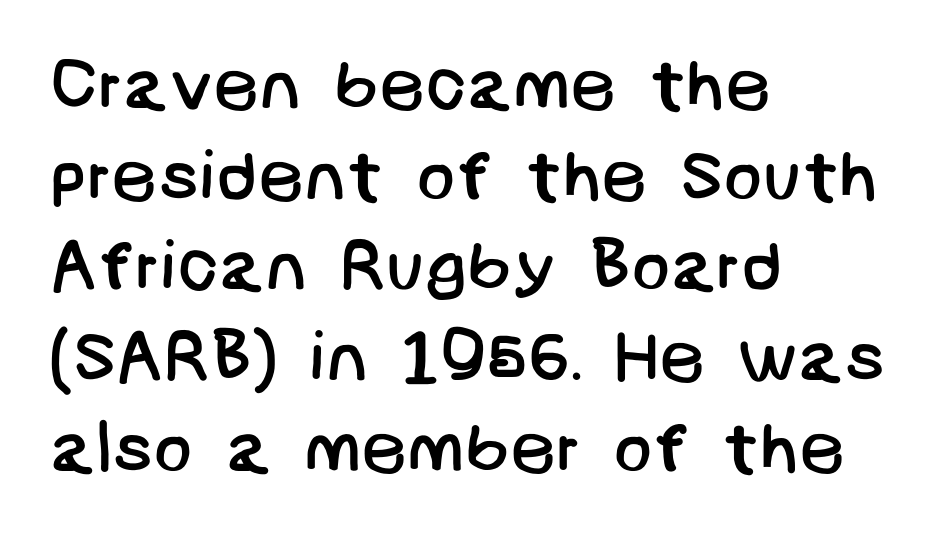
{"serif": "no", "bold": "no", "weight": "regular", "width": "normal", "stroke_contrast": "low", "x_height": "large", "underline": "no", "align": "left", "line_spacing": "normal", "line_spacing_ratio": 1.26, "letter_spacing": "normal", "letter_spacing_em": 0.0, "glyph_px": 72}
